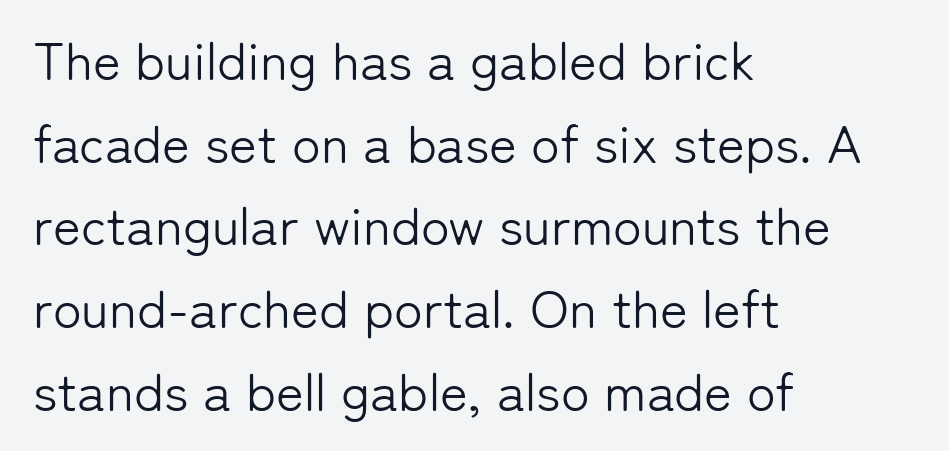
{"serif": "no", "italic": "no", "bold": "no", "weight": "light", "width": "normal", "stroke_contrast": "low", "x_height": "medium", "monospaced": "no", "underline": "no", "align": "left", "line_spacing": "normal", "line_spacing_ratio": 1.56, "letter_spacing": "normal", "letter_spacing_em": 0.0, "glyph_px": 53}
